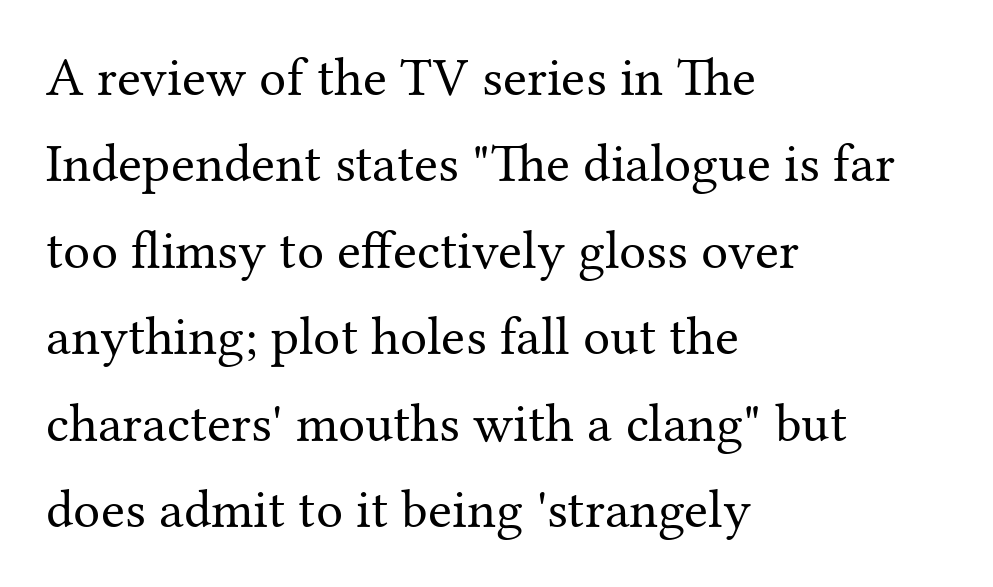
{"serif": "yes", "italic": "no", "bold": "no", "weight": "regular", "width": "normal", "stroke_contrast": "medium", "x_height": "medium", "monospaced": "no", "underline": "no", "align": "left", "line_spacing": "normal", "line_spacing_ratio": 1.6, "letter_spacing": "normal", "letter_spacing_em": 0.0, "glyph_px": 54}
